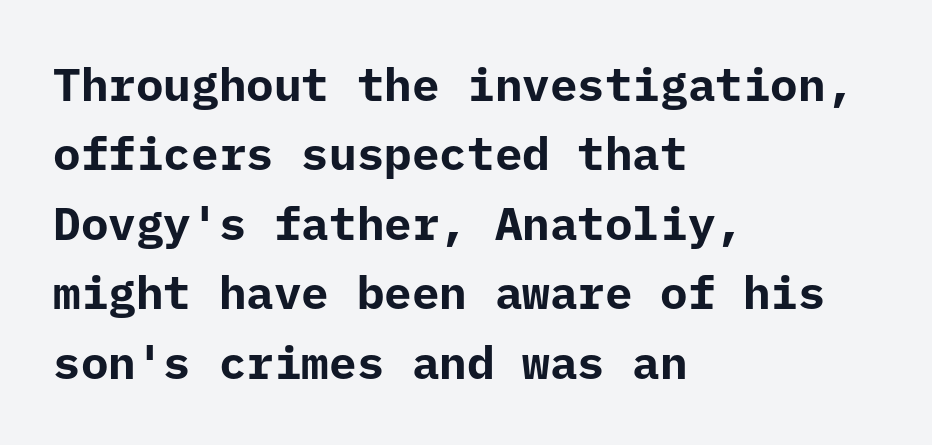
This sample uses an upright cut, with every glyph sitting square on the baseline. The letterforms sit shoulder to shoulder at normal distance. The ragged edge is on the right, which tells us the setting is flush left. A typesetter would call this monospace, since all characters share one set width.
